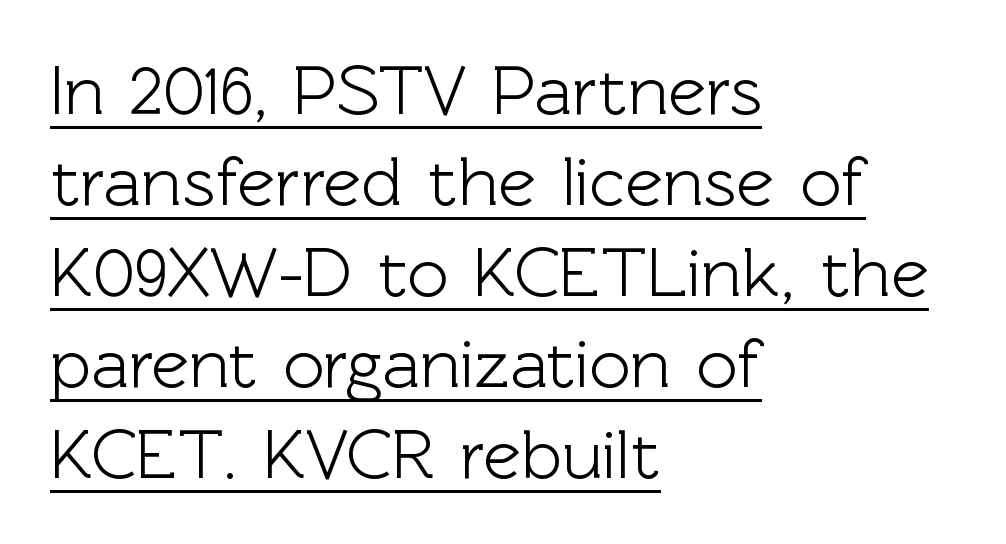
The rendered words wear a rule along their underside. Each word holds together tightly as a unit, with standard inter-letter gaps. Each letter's strokes conclude bluntly, with no projecting serifs. The paragraph has a hard left edge and a soft right edge. Spacing verdict: proportional, widths tailored to each character. Vertical strokes here are truly vertical.
